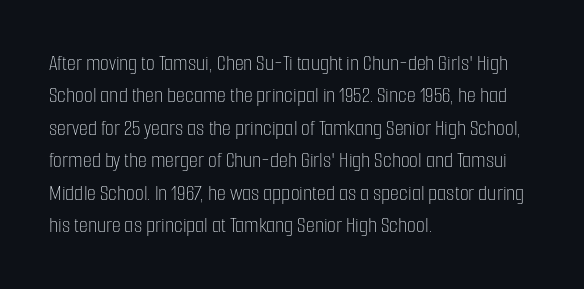
{"italic": "no", "bold": "no", "underline": "no", "align": "left", "line_spacing": "normal", "line_spacing_ratio": 1.41, "letter_spacing": "normal", "letter_spacing_em": 0.0, "glyph_px": 23}
